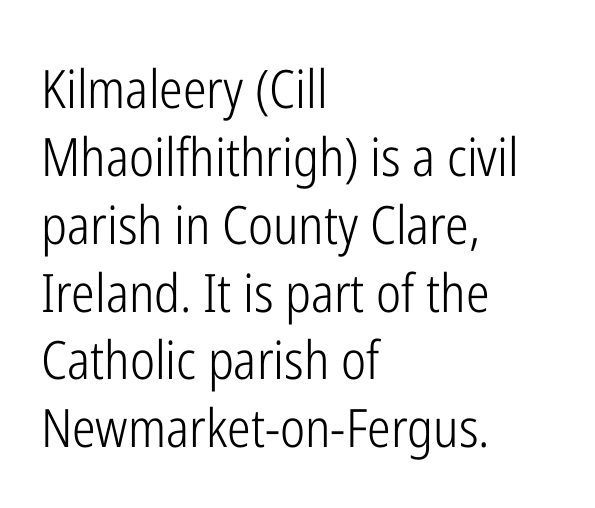
The rendering shows plain stroke endings on the letterforms — a sans-serif design. The zone under the glyphs is completely vacant. Think of a printed novel: that variable character pitch is what you see here. All the whitespace from short lines collects on the right. Standard letterfit; no display-style spreading of the glyphs. These lines sit exactly where default settings would place them.
